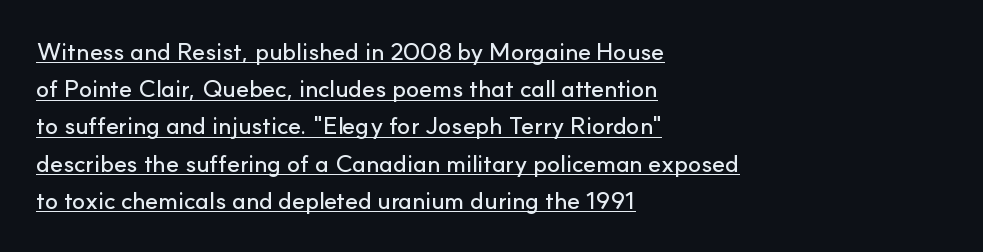
The image shows 24 px text type, upright; set left-aligned, normal line spacing (1.55x), normal letter spacing, underlined.
